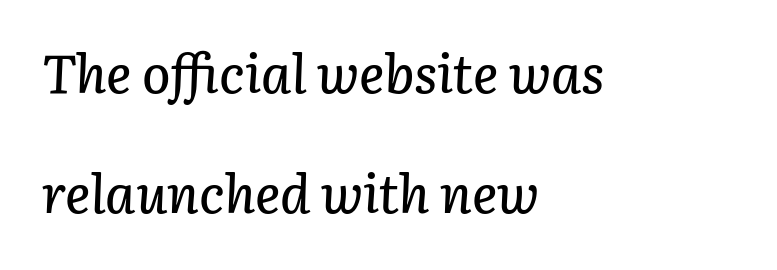
{"italic": "yes", "lean": "right", "slant_degrees": 3, "width": "normal", "stroke_contrast": "low", "x_height": "medium", "monospaced": "no", "underline": "no", "align": "left", "line_spacing": "loose", "line_spacing_ratio": 2.27, "letter_spacing": "normal", "letter_spacing_em": 0.0, "glyph_px": 53}
